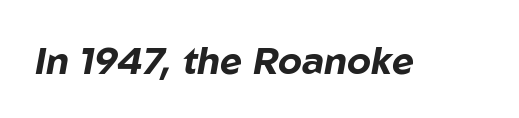
The image shows 38 px bold type, italic (leaning right); set normal letter spacing, not underlined; low stroke contrast and a medium x-height.
